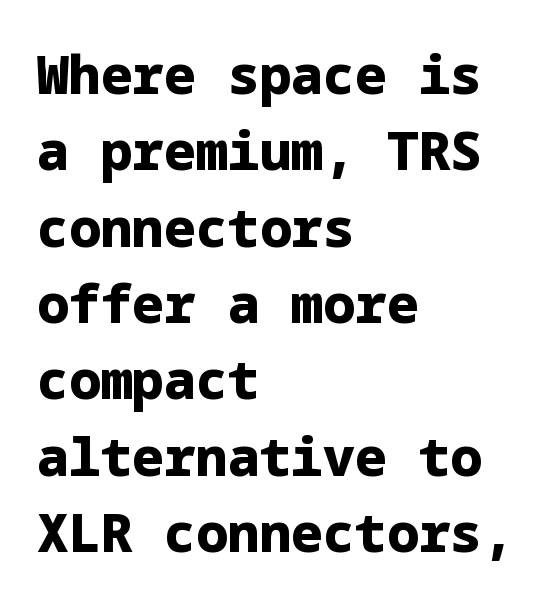
Q: Is the text bold? A: Yes.
Q: Is the text italic (slanted)? A: No, it is upright.
Q: Is the typeface a serif or a sans-serif typeface? A: Sans-serif.
Q: Is the text underlined? A: No.
Q: How is the paragraph aligned? A: Left-aligned.
Q: Is the spacing between letters normal or unusually wide? A: Normal.
Q: Is the spacing between lines tight, normal or loose? A: Normal.
Q: Width (condensed, normal, or wide)? A: Normal.
Q: Stroke contrast? A: Low.
Q: x-height? A: Medium.
